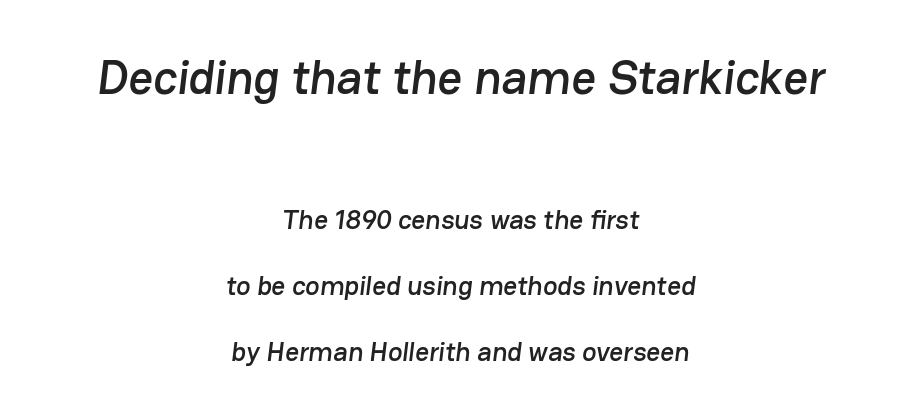
Q: Is the typeface a serif or a sans-serif typeface? A: Sans-serif.
Q: Is the text underlined? A: No.
Q: How is the paragraph aligned? A: Centered.
Q: Is the spacing between letters normal or unusually wide? A: Normal.
Q: Is the spacing between lines tight, normal or loose? A: Loose.
Q: Which block of text is set in a larger size, the first (top) or the second (bottom)? A: The first (top) one.
Q: Width (condensed, normal, or wide)? A: Normal.
Q: Stroke contrast? A: Low.
Q: x-height? A: Medium.
Q: Monospaced? A: No.
